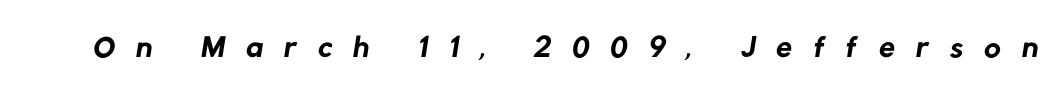
Q: Is the text bold? A: No.
Q: Is the typeface a serif or a sans-serif typeface? A: Sans-serif.
Q: Is the text underlined? A: No.
Q: Is the spacing between letters normal or unusually wide? A: Unusually wide.
Q: Width (condensed, normal, or wide)? A: Normal.
Q: Stroke contrast? A: Low.
Q: x-height? A: Medium.
Q: Monospaced? A: No.
